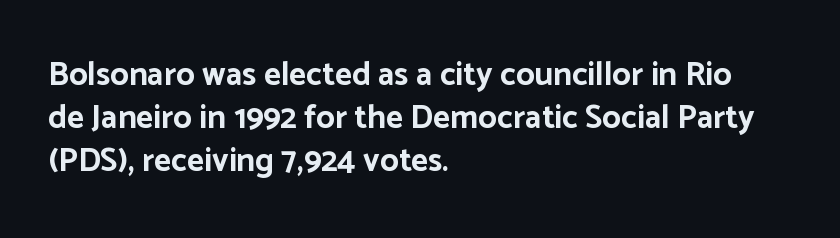
Observe the absence of serifs on each vertical stroke in this sample. Default kerning and tracking; the words read as compact shapes. Each letter keeps its own natural width here, so spacing adapts to shape. Heavy, bold letterforms.
